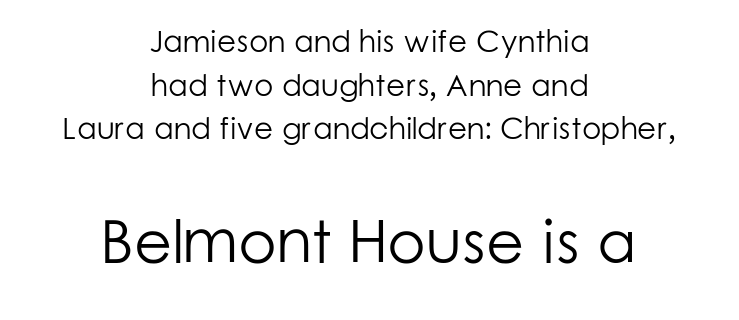
Each letter keeps its own natural width here, so spacing adapts to shape. Observe the absence of serifs on each vertical stroke in this sample. Compare the two chunks: the lower has the greater cap height. Weight: regular or lighter.
